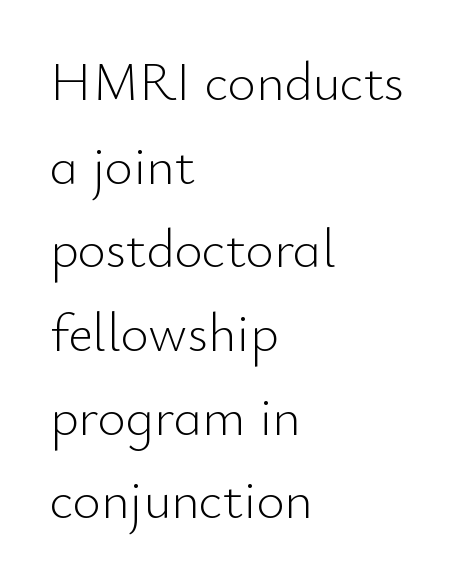
The image shows 54 px light sans-serif type, upright; set left-aligned, normal line spacing (1.55x), normal letter spacing, not underlined; low stroke contrast and a small x-height.
